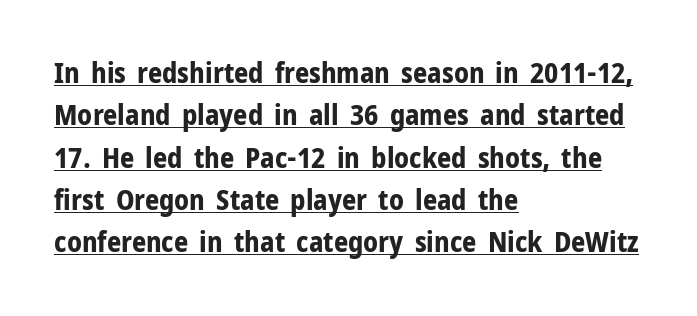
What decoration does the sample have? An underline. The leading is moderate, giving the passage an even texture. Is the block centered? No — it sits flush against the left margin. The axis of the letterforms is exactly vertical.
